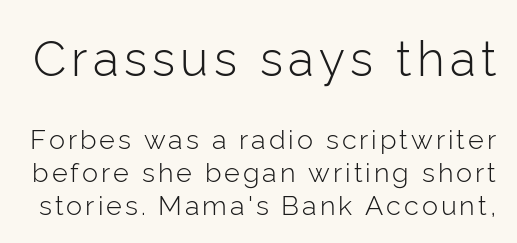
{"serif": "no", "italic": "no", "bold": "no", "weight": "light", "width": "normal", "stroke_contrast": "low", "x_height": "medium", "monospaced": "no", "underline": "no", "line_spacing_ratio": 1.22, "larger_block": "first", "size_ratio": 1.78, "glyph_px": 48}
